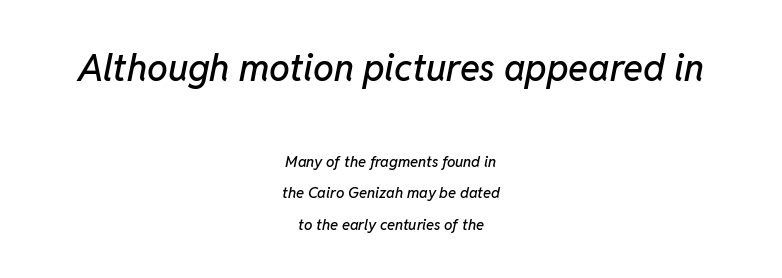
{"italic": "yes", "lean": "right", "slant_degrees": 11, "width": "normal", "stroke_contrast": "low", "x_height": "medium", "monospaced": "no", "underline": "no", "align": "center", "line_spacing": "loose", "line_spacing_ratio": 2.11, "letter_spacing": "normal", "letter_spacing_em": 0.0, "larger_block": "first", "size_ratio": 2.47, "glyph_px": 37}
